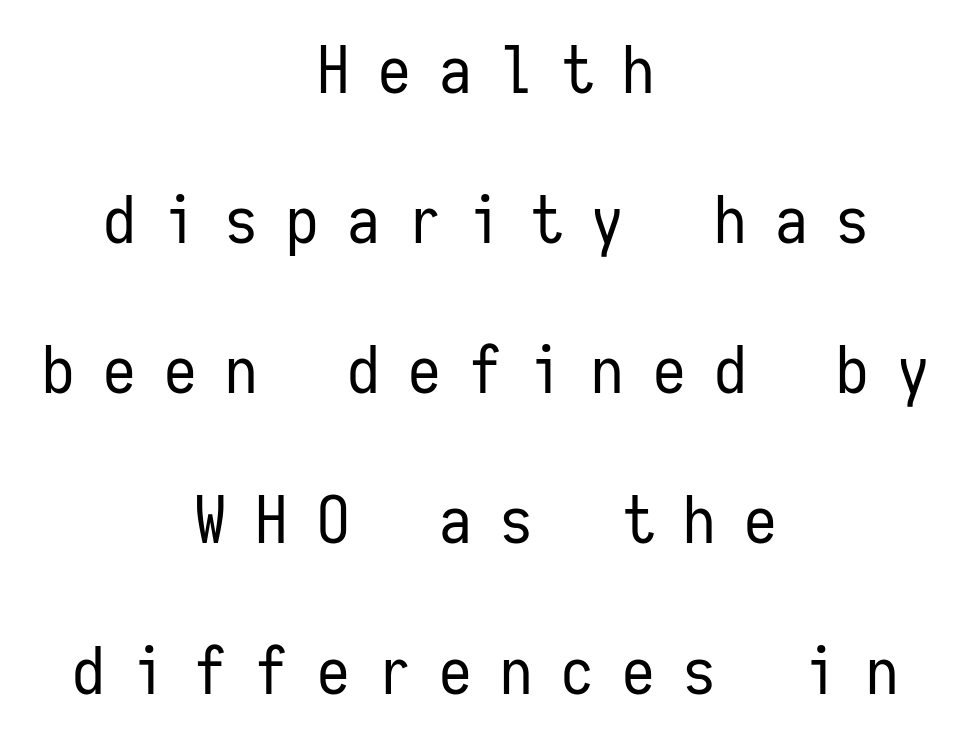
The image shows 65 px regular-weight, condensed sans-serif type, upright, monospaced; set centered, loose line spacing (2.31x), unusually wide letter spacing (+0.44 em), not underlined; low stroke contrast and a medium x-height.
